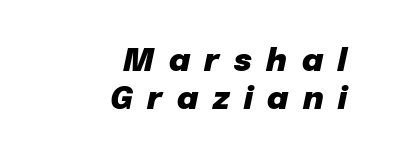
This rendering widens character spacing well past its baseline value. The passage shown is not underscored anywhere. The characters look thick and weighty, a clear bold. One-word summary of the alignment: right. The letters are slanted; this is an italic face. Looks like regular typesetting: each glyph gets only the width it needs.
